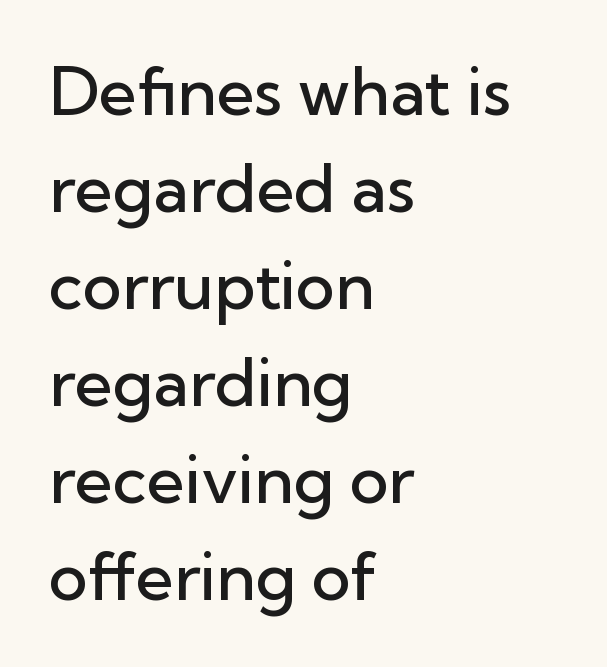
Q: Is the text bold? A: Semi-bold.
Q: Is the text italic (slanted)? A: No, it is upright.
Q: Is the typeface a serif or a sans-serif typeface? A: Sans-serif.
Q: Is the text underlined? A: No.
Q: How is the paragraph aligned? A: Left-aligned.
Q: Is the spacing between letters normal or unusually wide? A: Normal.
Q: Is the spacing between lines tight, normal or loose? A: Normal.
Q: Width (condensed, normal, or wide)? A: Normal.
Q: Stroke contrast? A: Low.
Q: x-height? A: Medium.
Q: Monospaced? A: No.
